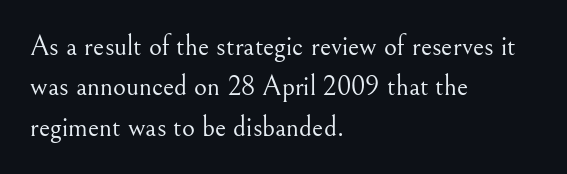
Every row of glyphs begins at an identical x-position on the left. The passage shown has conventional tracking throughout. Note the varied advance widths — an 'i' is clearly narrower than an 'm'. Ink coverage per letter is moderate at most.
